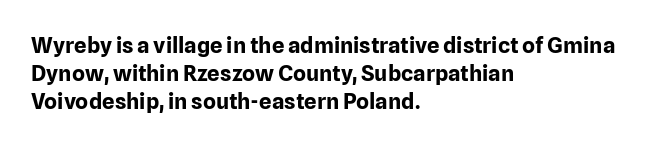
{"italic": "no", "bold": "yes", "underline": "no", "align": "left", "line_spacing": "normal", "line_spacing_ratio": 1.27, "letter_spacing": "normal", "letter_spacing_em": 0.0, "glyph_px": 22}
